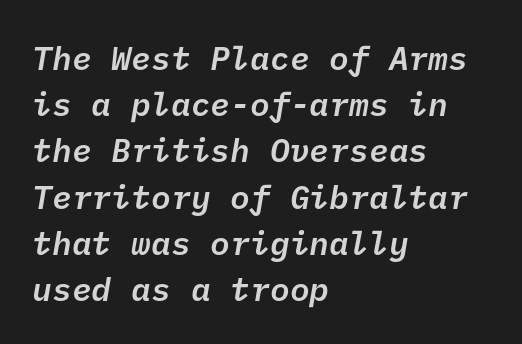
The image shows 33 px semibold sans-serif type; set left-aligned, normal line spacing (1.4x), normal letter spacing, not underlined; low stroke contrast and a medium x-height.
